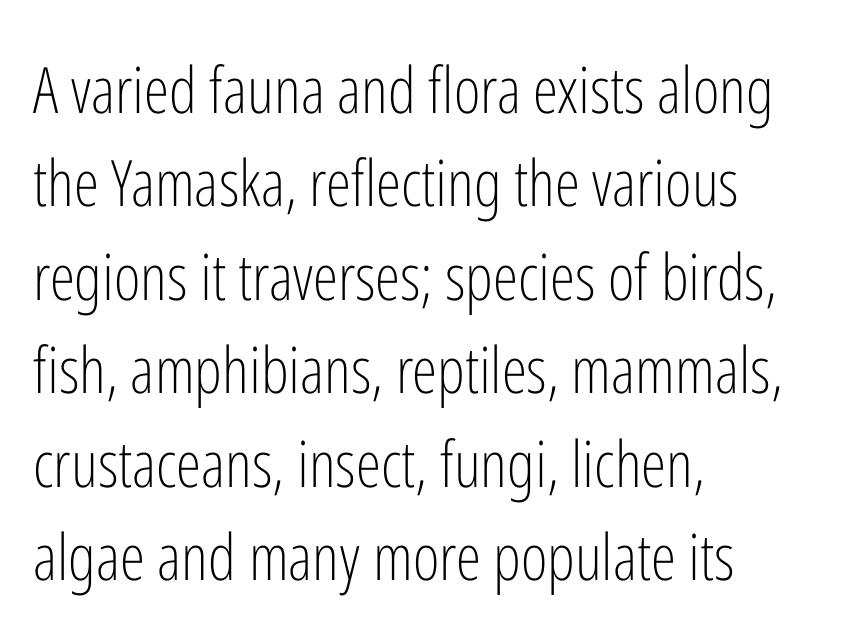
The type family on display is of the sans-serif kind. Typeset ragged right — the left edge is the straight one. These lines keep a tight, regular rhythm from letter to letter. The passage shown is typed in a proportional face where columns would drift. The gap between lines stays unmarked.
